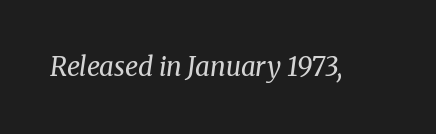
The image shows 26 px text type, italic (leaning right); set normal letter spacing, not underlined.
